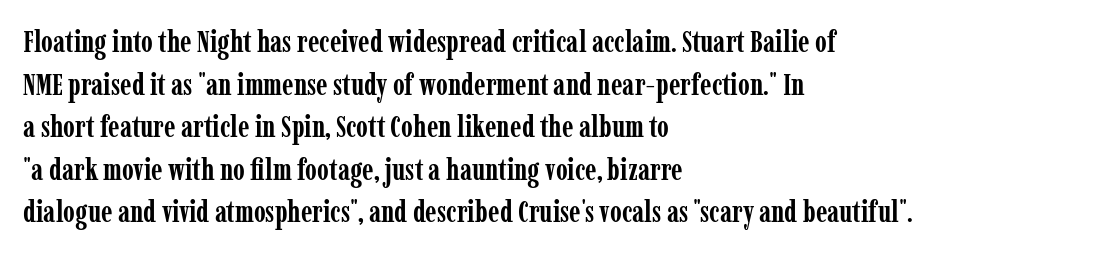
{"serif": "yes", "italic": "no", "bold": "yes", "weight": "semibold", "width": "condensed", "stroke_contrast": "low", "x_height": "medium", "monospaced": "no", "underline": "no", "align": "left", "line_spacing": "normal", "line_spacing_ratio": 1.42, "letter_spacing": "normal", "letter_spacing_em": 0.0, "glyph_px": 30}
